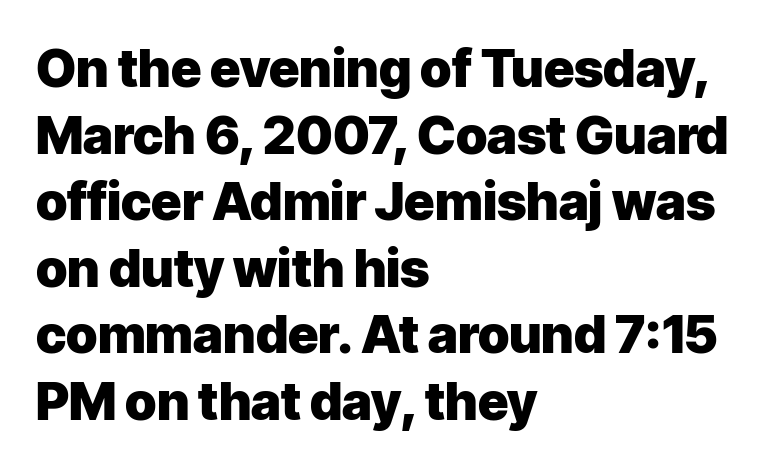
Nobody drew a line under any word here. How are the letters spaced? Ordinarily, with no added tracking. These lines carry a lot of weight — the face is fully bold. A roman cut, with each character standing at attention. Line starts are locked; line ends wander.
